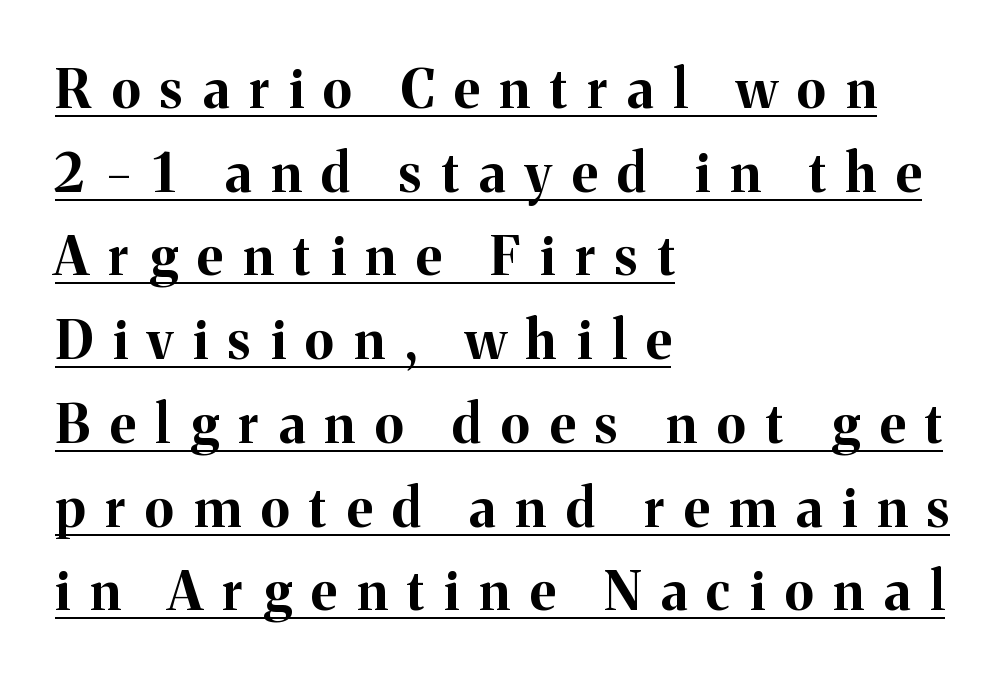
The image shows 53 px bold serif type, upright; set left-aligned, normal line spacing (1.58x), unusually wide letter spacing (+0.38 em), underlined; medium stroke contrast and a medium x-height.
